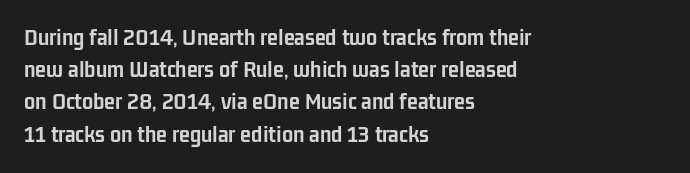
The lines sit at an ordinary, default distance from one another. Italic? Not at all — the glyphs are vertical. This rendering leaves character spacing at its baseline value. A student would call this left alignment; a typographer would say flush left, rag right.
